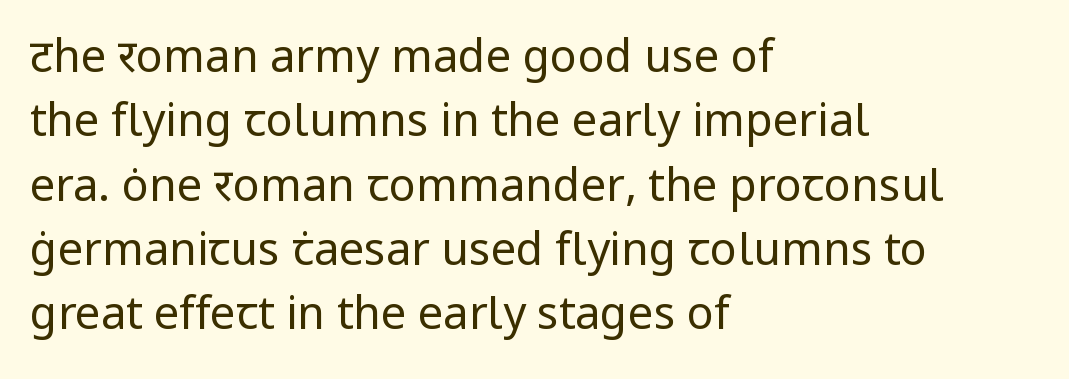
Q: Is the text bold? A: No.
Q: Is the text italic (slanted)? A: No, it is upright.
Q: Is the typeface a serif or a sans-serif typeface? A: Sans-serif.
Q: Is the text underlined? A: No.
Q: How is the paragraph aligned? A: Left-aligned.
Q: Is the spacing between letters normal or unusually wide? A: Normal.
Q: Is the spacing between lines tight, normal or loose? A: Normal.
Q: Width (condensed, normal, or wide)? A: Normal.
Q: Stroke contrast? A: Low.
Q: x-height? A: Medium.
Q: Monospaced? A: No.
